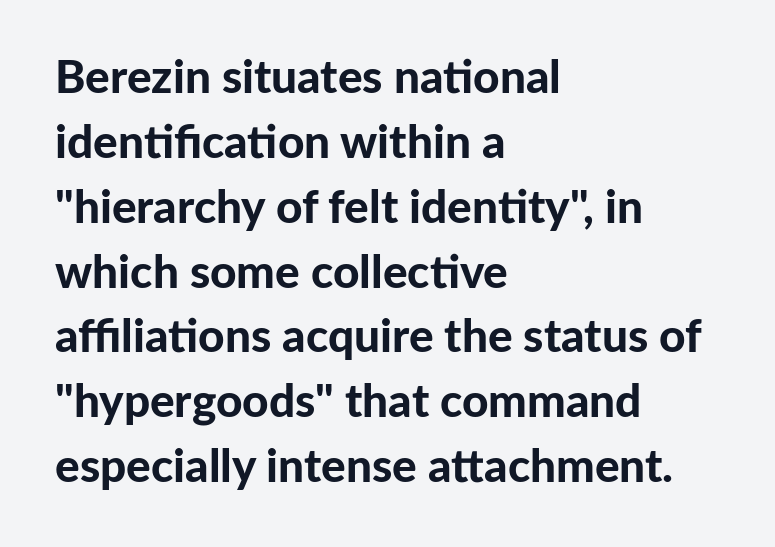
Visually the block forms a straight wall on the left and a jagged coastline on the right. The line texture is even and compact thanks to regular tracking. Does the type have serifs? No, each stem ends abruptly. The typesetting leans heavy: a genuine bold. Regular leading. The zone under the glyphs is completely vacant.
